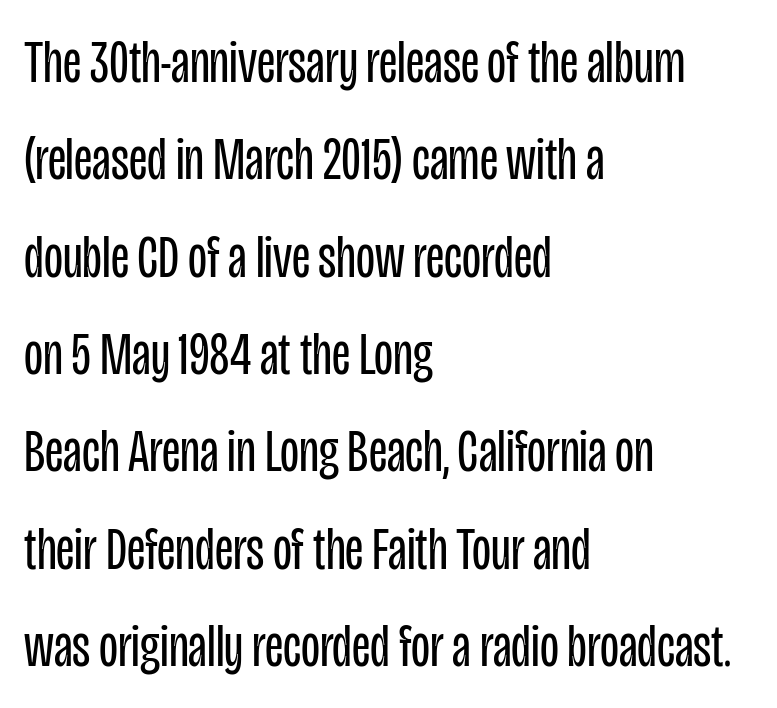
Q: Is the text bold? A: No.
Q: Is the text italic (slanted)? A: No, it is upright.
Q: Is the typeface a serif or a sans-serif typeface? A: Sans-serif.
Q: Is the text underlined? A: No.
Q: How is the paragraph aligned? A: Left-aligned.
Q: Is the spacing between letters normal or unusually wide? A: Normal.
Q: Is the spacing between lines tight, normal or loose? A: Normal.
Q: Width (condensed, normal, or wide)? A: Condensed.
Q: Stroke contrast? A: Low.
Q: x-height? A: Large.
Q: Monospaced? A: No.
